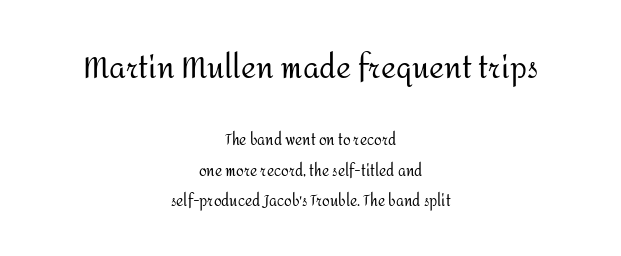
Q: Is the text bold? A: No.
Q: Is the text italic (slanted)? A: No, it is upright.
Q: Is the typeface a serif or a sans-serif typeface? A: Sans-serif.
Q: Is the text underlined? A: No.
Q: How is the paragraph aligned? A: Centered.
Q: Is the spacing between letters normal or unusually wide? A: Normal.
Q: Is the spacing between lines tight, normal or loose? A: Loose.
Q: Which block of text is set in a larger size, the first (top) or the second (bottom)? A: The first (top) one.
Q: Width (condensed, normal, or wide)? A: Normal.
Q: Stroke contrast? A: Medium.
Q: x-height? A: Medium.
Q: Monospaced? A: No.
